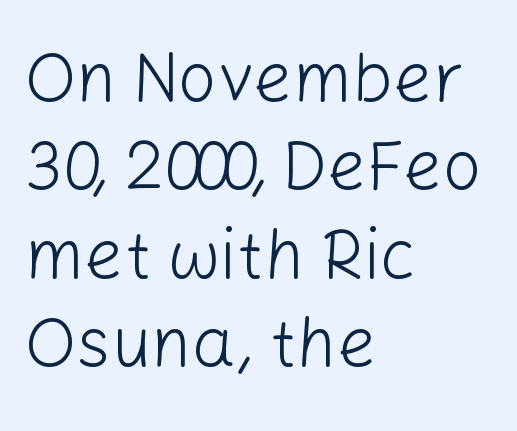
Does extra space separate the letters? No, they use regular spacing. Observe the absence of serifs on each vertical stroke in this sample. Normally led — the rows are evenly, conventionally spaced. Line starts are locked; line ends wander.
